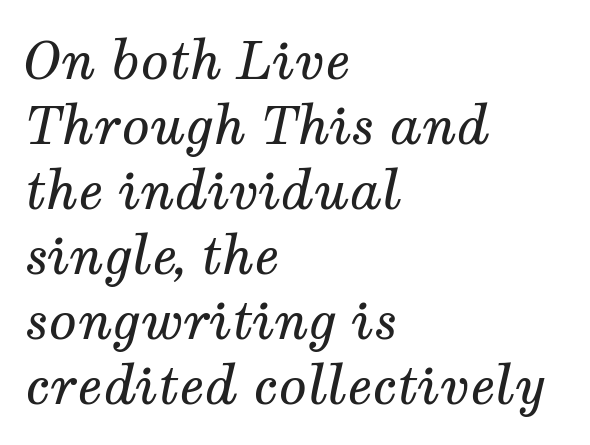
{"serif": "yes", "italic": "yes", "lean": "right", "slant_degrees": 12, "bold": "no", "weight": "regular", "width": "normal", "stroke_contrast": "medium", "x_height": "medium", "monospaced": "no", "underline": "no", "align": "left", "line_spacing": "normal", "line_spacing_ratio": 1.25, "letter_spacing": "normal", "letter_spacing_em": 0.0, "glyph_px": 52}
